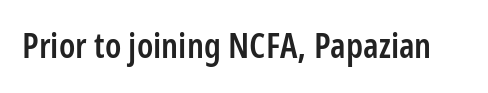
{"serif": "no", "italic": "no", "bold": "semi", "weight": "semibold", "width": "condensed", "stroke_contrast": "low", "x_height": "medium", "monospaced": "no", "underline": "no", "letter_spacing": "normal", "letter_spacing_em": 0.0, "glyph_px": 35}
